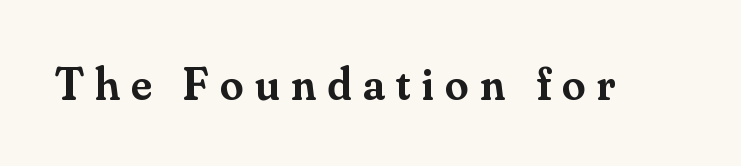
The image shows 47 px semibold serif type, upright; set unusually wide letter spacing (+0.24 em), not underlined; medium stroke contrast and a small x-height.
